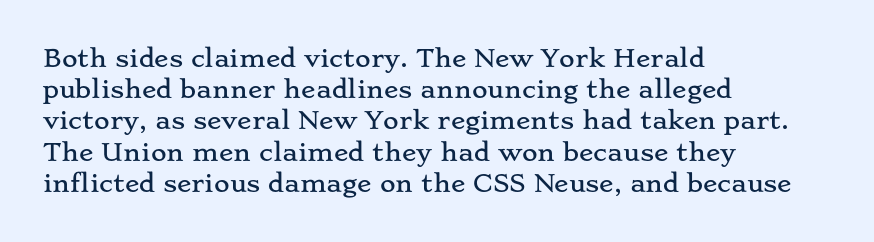
Does the copy run flush right? No — it runs flush left. The font's upright variant was chosen for this text. Descender tails drop into unmarked territory. Reading down the column, the eye jumps a familiar distance to each next line.
